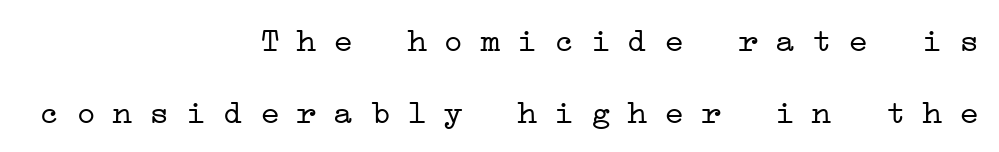
Quick note: not italic, upright. Notice how the passage keeps a crisp vertical edge on the right only. If you measured baseline to baseline, you'd find a long distance. Check the space under the baseline: it is left empty. This reads as an unemphasized weight, regular at the heaviest. Is the letter spacing exaggerated? Yes — the characters are pushed far apart.
